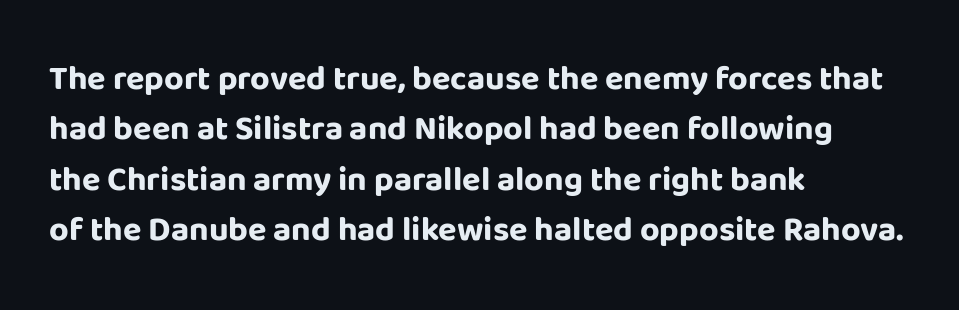
Q: Is the text bold? A: Yes.
Q: Is the text italic (slanted)? A: No, it is upright.
Q: Is the typeface a serif or a sans-serif typeface? A: Sans-serif.
Q: Is the text underlined? A: No.
Q: How is the paragraph aligned? A: Left-aligned.
Q: Is the spacing between letters normal or unusually wide? A: Normal.
Q: Is the spacing between lines tight, normal or loose? A: Normal.
Q: Width (condensed, normal, or wide)? A: Normal.
Q: Stroke contrast? A: Low.
Q: x-height? A: Large.
Q: Monospaced? A: No.
